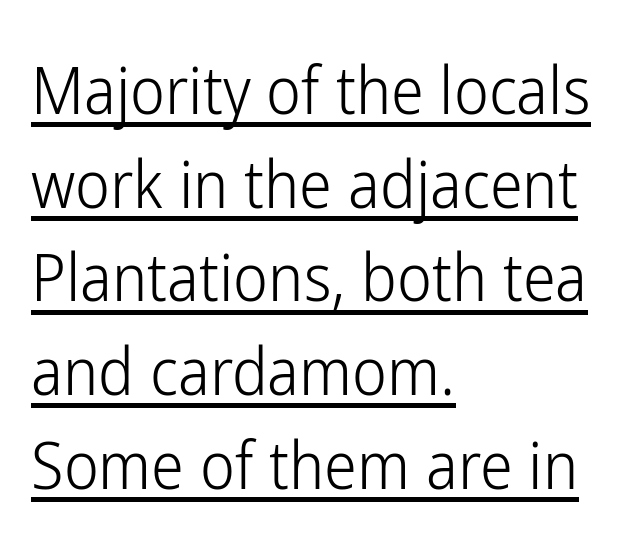
This is underlined copy, the kind a proofreader might mark for attention. Does the leading feel generous? No, just average. Vertical strokes here are truly vertical. Typographically, this falls in the sans-serif category. Each stroke keeps to a modest, everyday thickness or less. Default kerning and tracking; the words read as compact shapes.
